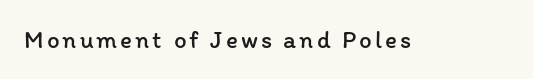
The type sits square on the baseline with zero lean. The strip under each line holds only bare page. Stroke thickness stays within the range of a standard reading face or lighter.
